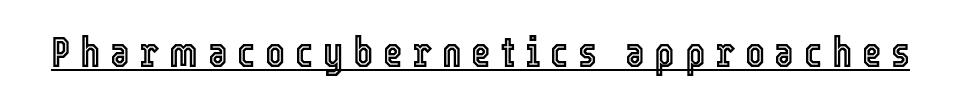
Q: Is the text italic (slanted)? A: No, it is upright.
Q: Is the text underlined? A: Yes.
Q: Is the spacing between letters normal or unusually wide? A: Unusually wide.
Q: Width (condensed, normal, or wide)? A: Condensed.
Q: x-height? A: Medium.
Q: Monospaced? A: No.
